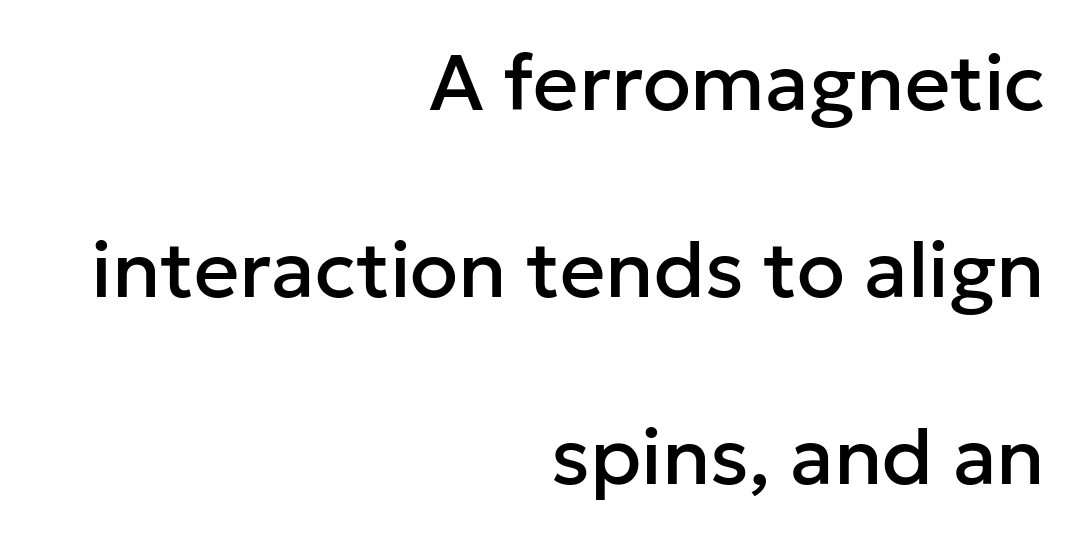
Q: Is the text italic (slanted)? A: No, it is upright.
Q: Is the typeface a serif or a sans-serif typeface? A: Sans-serif.
Q: Is the text underlined? A: No.
Q: How is the paragraph aligned? A: Right-aligned.
Q: Is the spacing between letters normal or unusually wide? A: Normal.
Q: Is the spacing between lines tight, normal or loose? A: Loose.
Q: Width (condensed, normal, or wide)? A: Normal.
Q: Stroke contrast? A: Low.
Q: x-height? A: Medium.
Q: Monospaced? A: No.
